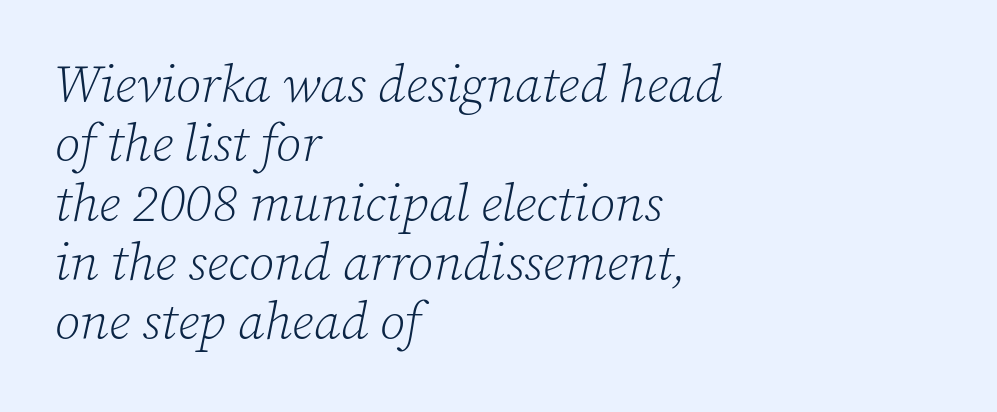
{"serif": "yes", "italic": "yes", "lean": "right", "slant_degrees": 12, "bold": "no", "weight": "light", "width": "normal", "stroke_contrast": "low", "x_height": "medium", "monospaced": "no", "underline": "no", "align": "left", "line_spacing": "tight", "line_spacing_ratio": 1.14, "letter_spacing": "normal", "letter_spacing_em": 0.0, "glyph_px": 52}
